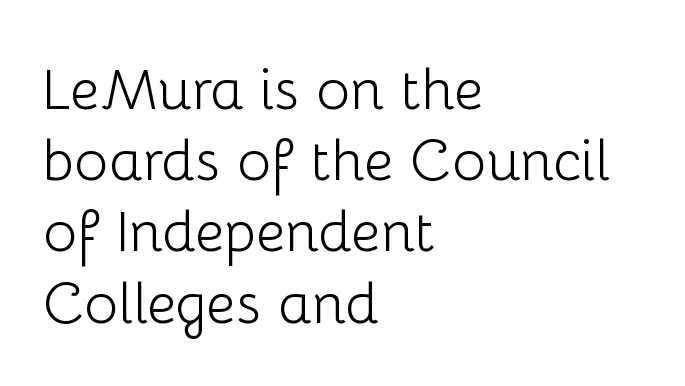
The rendering keeps characters at their native spacing. The letterforms sit at book weight or below. Varying glyph widths throughout — classic text-font behaviour. The string is rendered with underlining switched off. Every character sits straight up, as roman type does.
